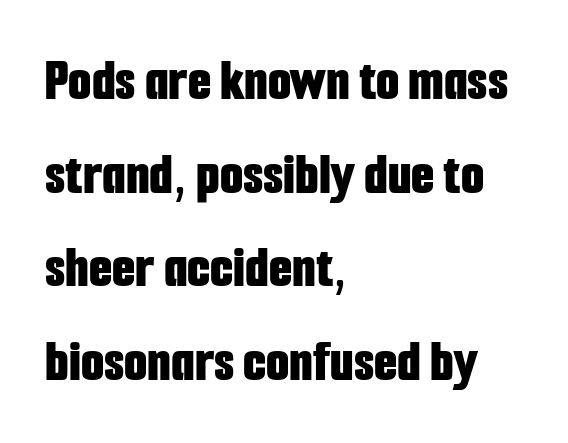
The image shows 60 px bold, condensed sans-serif type, upright; set left-aligned, normal line spacing (1.56x), normal letter spacing, not underlined; low stroke contrast and a medium x-height.
